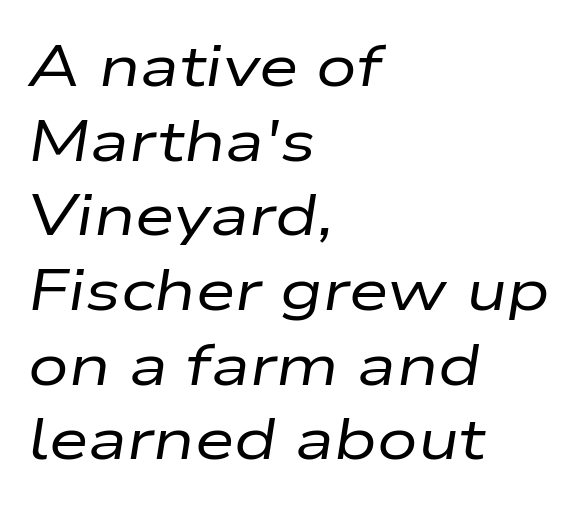
{"italic": "yes", "lean": "right", "slant_degrees": 9, "bold": "no", "weight": "regular", "width": "wide", "stroke_contrast": "low", "x_height": "medium", "monospaced": "no", "underline": "no", "align": "left", "line_spacing": "normal", "line_spacing_ratio": 1.31, "letter_spacing": "normal", "letter_spacing_em": 0.0, "glyph_px": 57}
